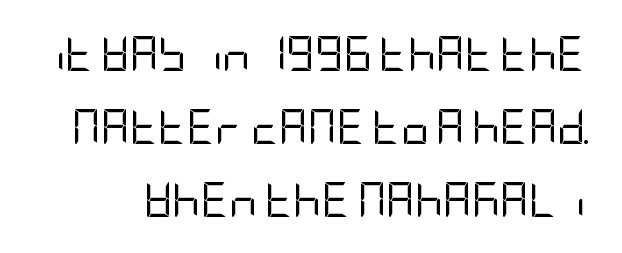
The image shows 35 px regular-weight, condensed sans-serif type, upright; set right-aligned, loose line spacing (2.08x), normal letter spacing, not underlined; low stroke contrast and a large x-height.
